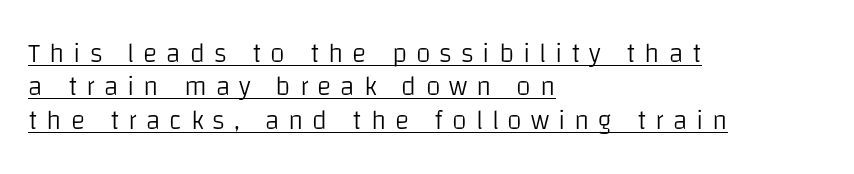
Q: Is the text bold? A: No.
Q: Is the text italic (slanted)? A: No, it is upright.
Q: Is the text underlined? A: Yes.
Q: How is the paragraph aligned? A: Left-aligned.
Q: Is the spacing between letters normal or unusually wide? A: Unusually wide.
